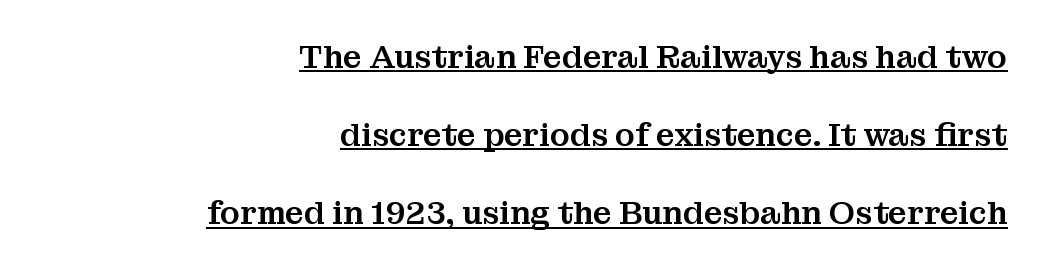
Varying glyph widths throughout — classic text-font behaviour. Students, observe the line beneath the letters — that is underlining. Every stem runs plumb, perpendicular to the baseline. Tracking here is standard; glyphs follow each other at the usual distance. The text block is weighted toward the right margin, trailing off unevenly leftward.
